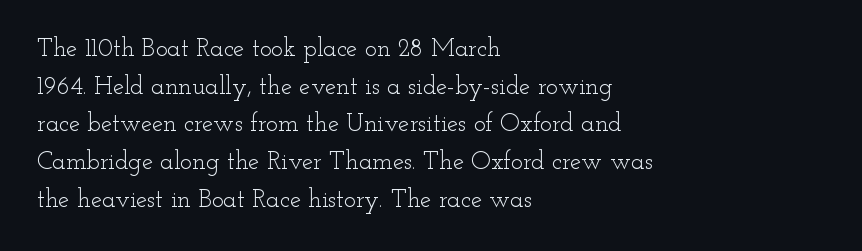
The face used here is rendered with its standard letterfit. Just letters on the line, the space beneath them empty. Caption: face not bold, strokes unweighted. Line spacing here is normal.
